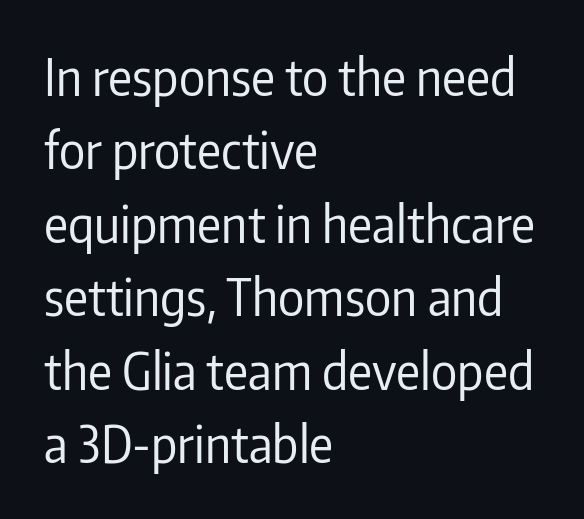
{"serif": "no", "italic": "no", "bold": "no", "weight": "regular", "width": "condensed", "stroke_contrast": "low", "x_height": "medium", "monospaced": "no", "underline": "no", "align": "left", "line_spacing": "normal", "line_spacing_ratio": 1.47, "letter_spacing": "normal", "letter_spacing_em": 0.0, "glyph_px": 50}
